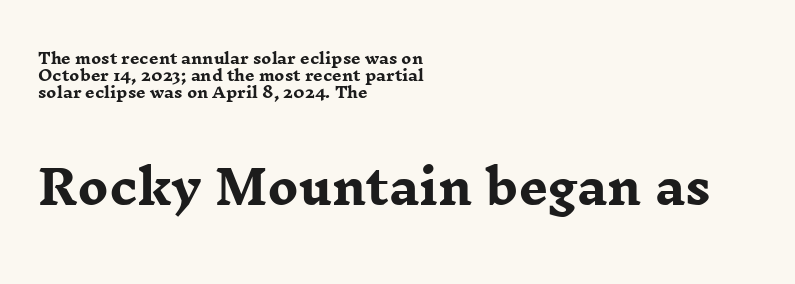
The horizontal fit of the characters is conventional and even. Notice how thick the strokes are: this is what a full bold looks like. Scale increases going downward across the two blocks. Looks like regular typesetting: each glyph gets only the width it needs. Note: serifs present on the glyphs. Horizontally, the lines are justified to the leading edge only.
